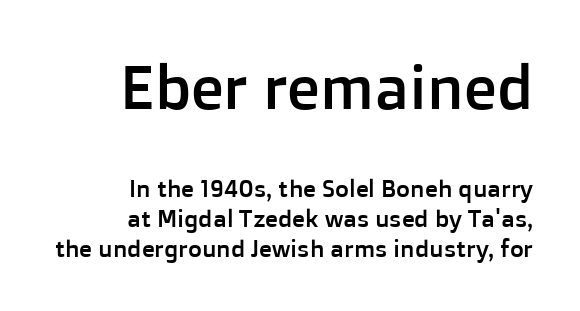
Q: Is the text italic (slanted)? A: No, it is upright.
Q: Is the typeface a serif or a sans-serif typeface? A: Sans-serif.
Q: Is the text underlined? A: No.
Q: How is the paragraph aligned? A: Right-aligned.
Q: Is the spacing between letters normal or unusually wide? A: Normal.
Q: Is the spacing between lines tight, normal or loose? A: Normal.
Q: Which block of text is set in a larger size, the first (top) or the second (bottom)? A: The first (top) one.
Q: Width (condensed, normal, or wide)? A: Normal.
Q: Stroke contrast? A: Low.
Q: x-height? A: Medium.
Q: Monospaced? A: No.
